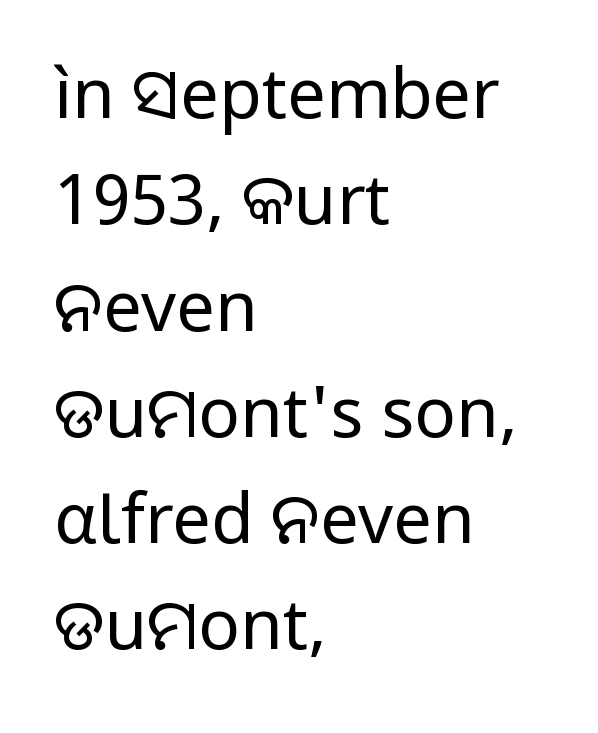
{"serif": "no", "italic": "no", "bold": "no", "weight": "regular", "width": "normal", "stroke_contrast": "low", "x_height": "medium", "monospaced": "no", "underline": "no", "align": "left", "line_spacing": "normal", "line_spacing_ratio": 1.54, "letter_spacing": "normal", "letter_spacing_em": 0.0, "glyph_px": 69}
